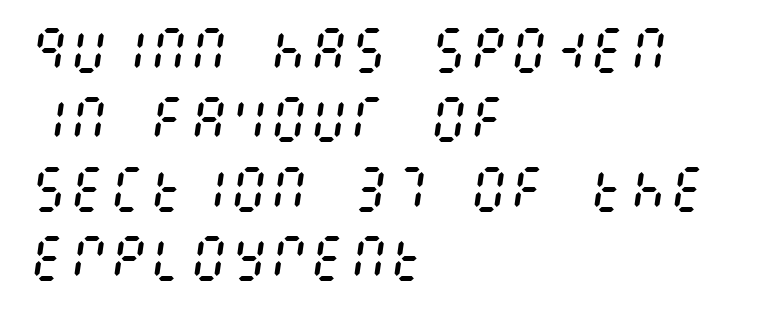
Q: Is the text bold? A: No.
Q: Is the text italic (slanted)? A: Yes, it leans right by about 8 degrees.
Q: Is the text underlined? A: No.
Q: How is the paragraph aligned? A: Left-aligned.
Q: Is the spacing between letters normal or unusually wide? A: Normal.
Q: Is the spacing between lines tight, normal or loose? A: Normal.
Q: Width (condensed, normal, or wide)? A: Condensed.
Q: Stroke contrast? A: Medium.
Q: x-height? A: Large.
